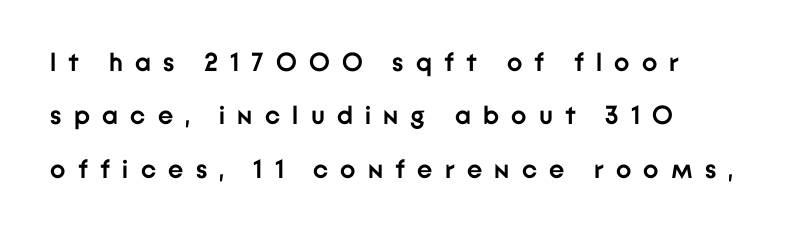
Q: Is the text bold? A: Yes.
Q: Is the text italic (slanted)? A: No, it is upright.
Q: Is the text underlined? A: No.
Q: How is the paragraph aligned? A: Left-aligned.
Q: Is the spacing between letters normal or unusually wide? A: Unusually wide.
Q: Is the spacing between lines tight, normal or loose? A: Loose.
